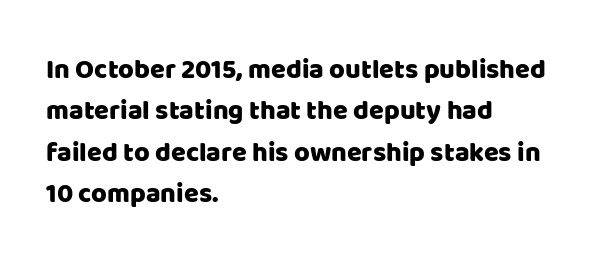
Successive baselines arrive at the customary interval. Short and long lines alike share a common starting point at left. Italic: no, the glyphs are upright roman. Short note: letters normally spaced. Quick note: underline off.
